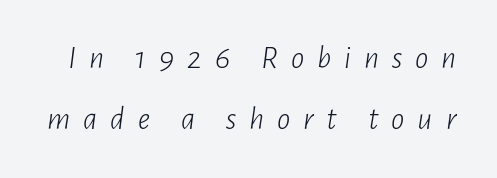
This sample uses an oblique cut, with every glyph tilted off the vertical. The space beneath each line is pristine and unruled. Stem width sits at or under what a default text font uses. You could not count columns in this text — the font is proportionally spaced. The type is letterspaced generously, with wide tracking.
